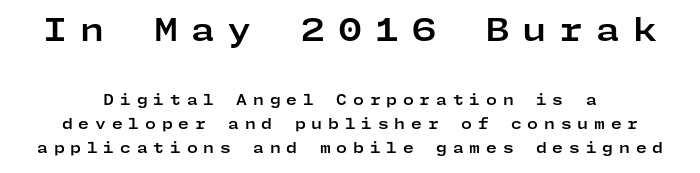
The image shows 31 px bold, wide sans-serif type, upright; set line spacing 1.71x, unusually wide letter spacing (+0.41 em), not underlined; the first (top) block is 2.21x larger; low stroke contrast and a medium x-height.
